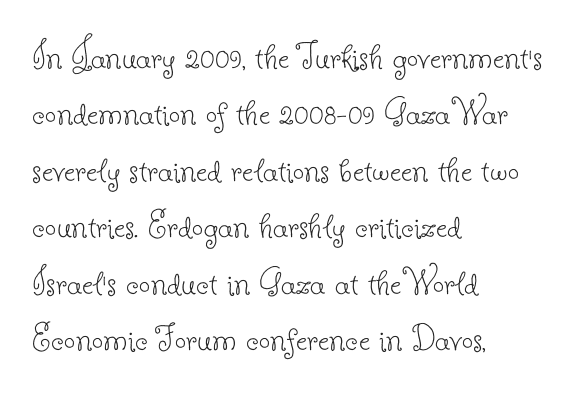
The image shows 40 px thin serif type, upright; set left-aligned, normal line spacing (1.41x), normal letter spacing, not underlined; low stroke contrast and a small x-height.
